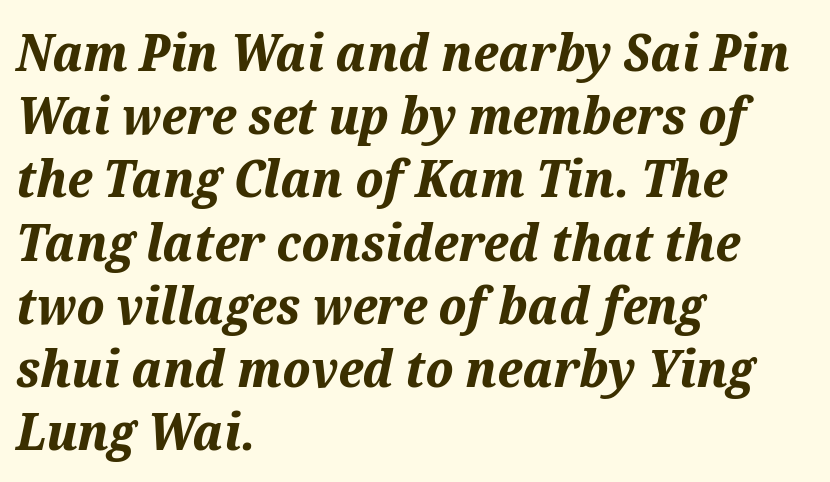
{"italic": "yes", "lean": "right", "slant_degrees": 12, "bold": "yes", "weight": "bold", "width": "normal", "stroke_contrast": "medium", "x_height": "medium", "monospaced": "no", "underline": "no", "align": "left", "line_spacing_ratio": 1.24, "letter_spacing": "normal", "letter_spacing_em": 0.0, "glyph_px": 51}
